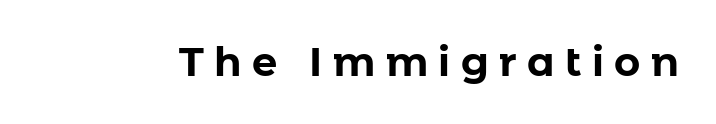
The image shows 40 px bold sans-serif type, upright; set unusually wide letter spacing (+0.26 em), not underlined; low stroke contrast and a medium x-height.
